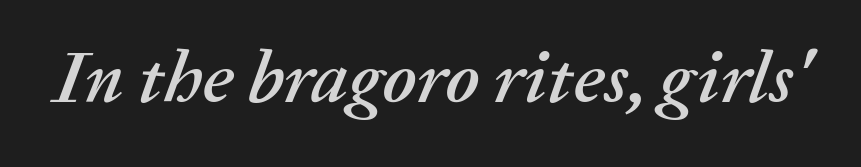
Q: Is the text italic (slanted)? A: Yes, it leans right by about 20 degrees.
Q: Is the text underlined? A: No.
Q: Is the spacing between letters normal or unusually wide? A: Normal.
Q: Width (condensed, normal, or wide)? A: Normal.
Q: Stroke contrast? A: Medium.
Q: x-height? A: Medium.
Q: Monospaced? A: No.
